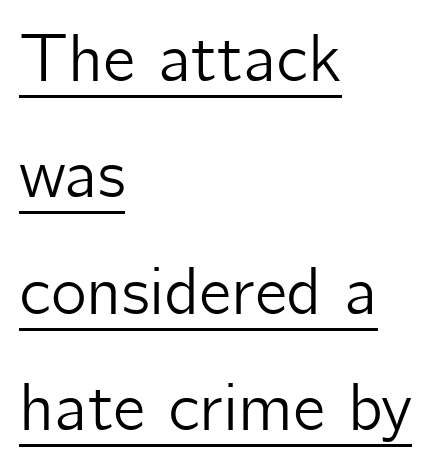
{"serif": "no", "italic": "no", "width": "normal", "stroke_contrast": "low", "x_height": "medium", "monospaced": "no", "underline": "yes", "align": "left", "line_spacing_ratio": 1.71, "letter_spacing": "normal", "letter_spacing_em": 0.0, "glyph_px": 68}
